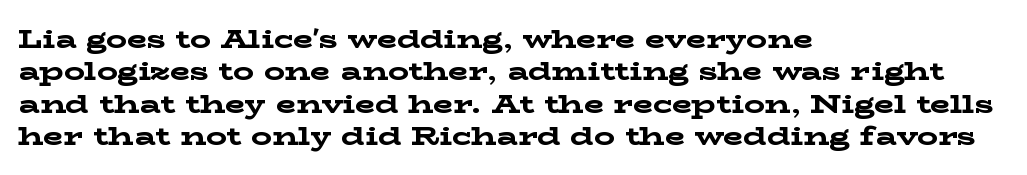
Interline gaps are of average width in this sample. Words float on clear page, feet unadorned. Weight check: bold — yes, fully. These lines were composed using upright roman letters.
